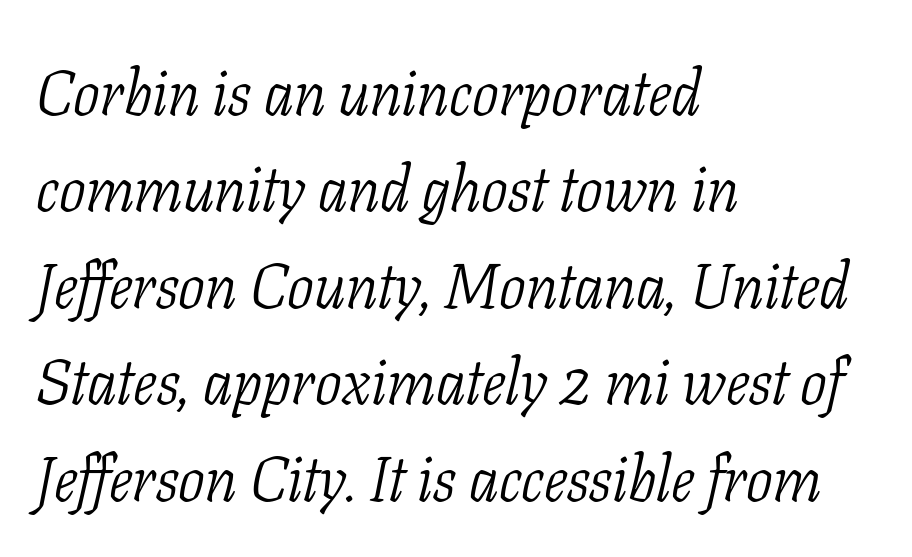
Typographically, this falls in the serif category. Heaviness? Minimal to ordinary, like unemphasized prose. Notice how the passage keeps a crisp vertical edge on the left only. A typesetter would call this zero additional tracking. The letters advance in unequal steps, a hallmark of proportional type. Rule under the text: the space is simply empty.
